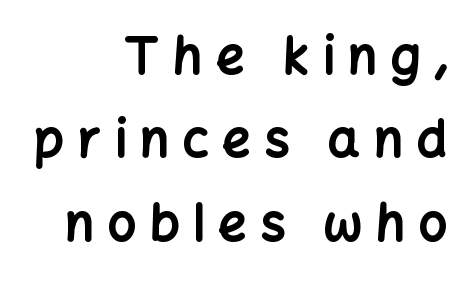
{"serif": "no", "italic": "no", "bold": "yes", "weight": "bold", "width": "normal", "stroke_contrast": "low", "x_height": "medium", "monospaced": "no", "underline": "no", "align": "right", "line_spacing": "normal", "line_spacing_ratio": 1.67, "letter_spacing": "wide", "letter_spacing_em": 0.27, "glyph_px": 50}
